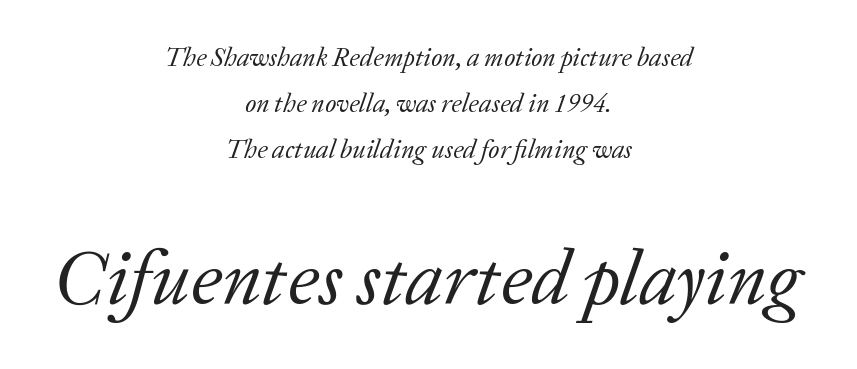
Q: Is the text bold? A: No.
Q: Is the text italic (slanted)? A: Yes, it leans right by about 20 degrees.
Q: Is the typeface a serif or a sans-serif typeface? A: Serif.
Q: Is the text underlined? A: No.
Q: How is the paragraph aligned? A: Centered.
Q: Is the spacing between letters normal or unusually wide? A: Normal.
Q: Which block of text is set in a larger size, the first (top) or the second (bottom)? A: The second (bottom) one.
Q: Width (condensed, normal, or wide)? A: Normal.
Q: Stroke contrast? A: Low.
Q: x-height? A: Medium.
Q: Monospaced? A: No.
